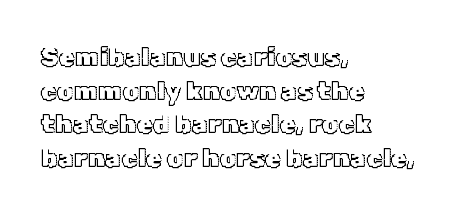
Q: Is the text italic (slanted)? A: No, it is upright.
Q: Is the text underlined? A: No.
Q: How is the paragraph aligned? A: Left-aligned.
Q: Is the spacing between letters normal or unusually wide? A: Normal.
Q: Is the spacing between lines tight, normal or loose? A: Normal.
